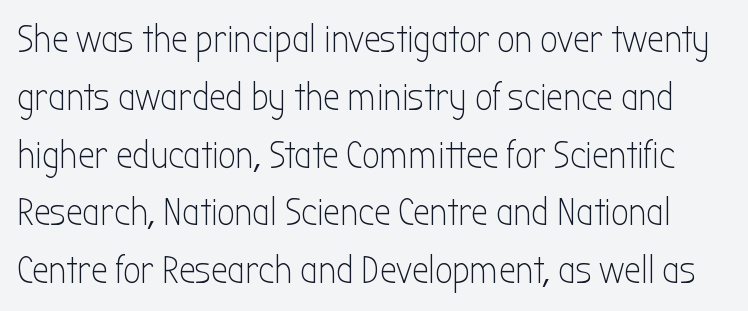
Q: Is the text bold? A: No.
Q: Is the text italic (slanted)? A: No, it is upright.
Q: Is the typeface a serif or a sans-serif typeface? A: Sans-serif.
Q: Is the text underlined? A: No.
Q: Is the spacing between letters normal or unusually wide? A: Normal.
Q: Is the spacing between lines tight, normal or loose? A: Normal.
Q: Width (condensed, normal, or wide)? A: Condensed.
Q: Stroke contrast? A: Low.
Q: x-height? A: Medium.
Q: Monospaced? A: No.
